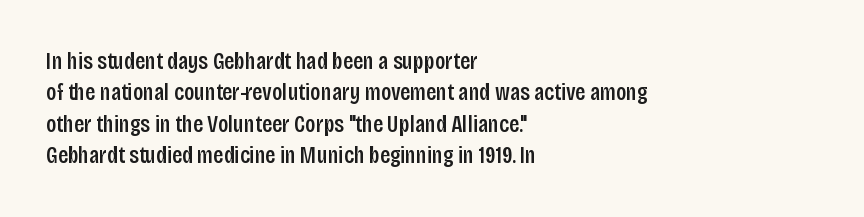
The image shows 24 px text type, upright; set left-aligned, normal line spacing (1.31x), normal letter spacing, not underlined.
